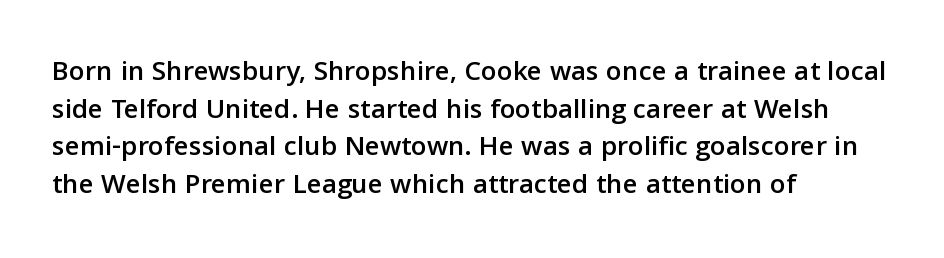
Q: Is the text italic (slanted)? A: No, it is upright.
Q: Is the typeface a serif or a sans-serif typeface? A: Sans-serif.
Q: Is the text underlined? A: No.
Q: How is the paragraph aligned? A: Left-aligned.
Q: Is the spacing between letters normal or unusually wide? A: Normal.
Q: Is the spacing between lines tight, normal or loose? A: Normal.
Q: Width (condensed, normal, or wide)? A: Normal.
Q: Stroke contrast? A: Low.
Q: x-height? A: Medium.
Q: Monospaced? A: No.
